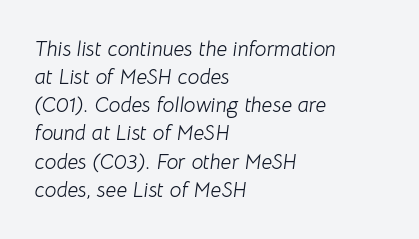
Q: Is the text bold? A: No.
Q: Is the text italic (slanted)? A: Yes, it leans right by about 8 degrees.
Q: Is the text underlined? A: No.
Q: How is the paragraph aligned? A: Left-aligned.
Q: Is the spacing between letters normal or unusually wide? A: Normal.
Q: Is the spacing between lines tight, normal or loose? A: Normal.
